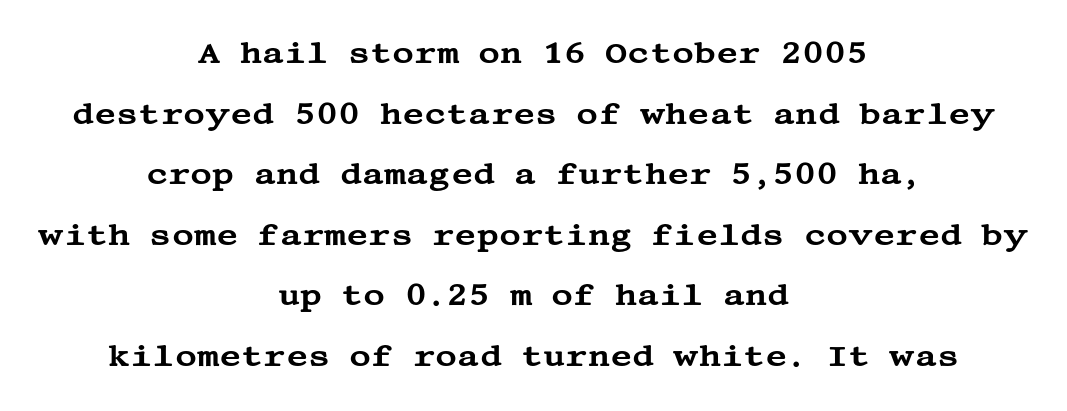
The image shows 30 px wide serif type, upright; set centered, loose line spacing (2.02x), normal letter spacing, not underlined; medium stroke contrast and a large x-height.
